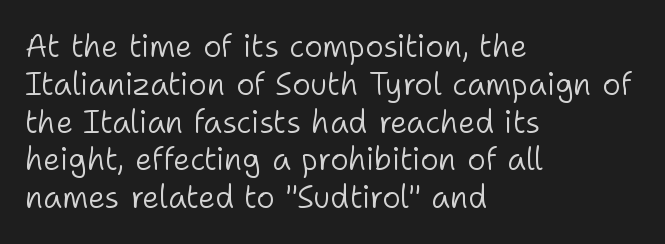
{"serif": "no", "italic": "no", "bold": "no", "weight": "light", "width": "normal", "stroke_contrast": "low", "x_height": "medium", "monospaced": "no", "underline": "no", "align": "left", "line_spacing_ratio": 1.22, "letter_spacing": "normal", "letter_spacing_em": 0.0, "glyph_px": 31}
